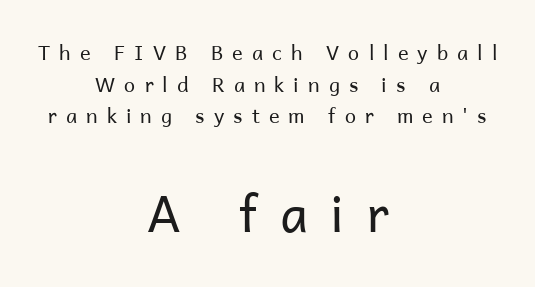
Posture: vertical. The setting favours the middle, as headings and verse often do. The face looks like a standard text weight, possibly lighter. Words appear elongated and porous because spacing is wide.
